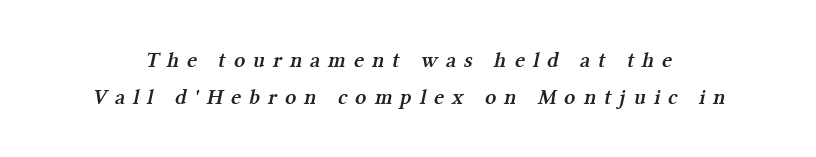
Letter spacing: wide. Descenders hang freely into open space. Leading: standard. The sample has been set in demibold, a notch under bold.
